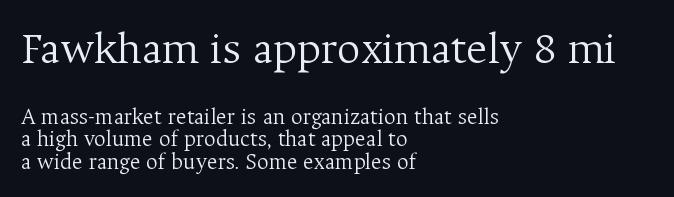
Inter-character spacing is left at the font's built-in metrics. This is not heavy type; no bold has been used. Just letters on the line, the space beneath them empty. These lines are composed in type with serifs.
